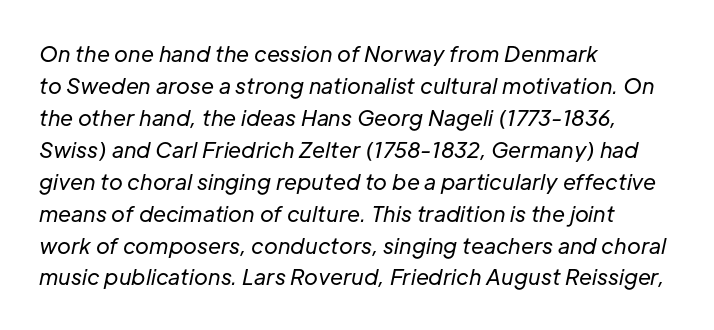
This is not heavy type; no bold has been used. A clean baseline with only descenders dipping below it. Notice how the stems are inclined rather than vertical — that's the hallmark of italics. Compared with a centered layout, this one pins lines to the left instead. The designer left line spacing at the default.
